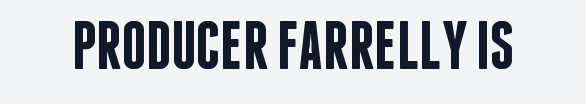
The image shows 68 px semibold, condensed sans-serif type, upright; set normal letter spacing, not underlined; low stroke contrast and a large x-height.
